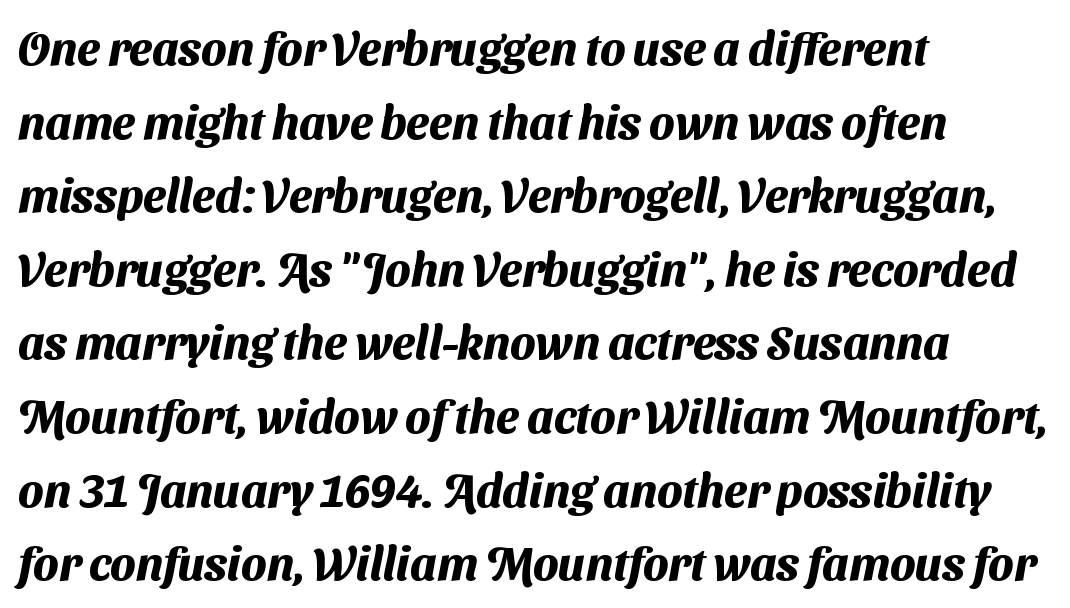
Q: Is the text bold? A: Yes.
Q: Is the typeface a serif or a sans-serif typeface? A: Sans-serif.
Q: Is the text underlined? A: No.
Q: How is the paragraph aligned? A: Left-aligned.
Q: Is the spacing between letters normal or unusually wide? A: Normal.
Q: Is the spacing between lines tight, normal or loose? A: Normal.
Q: Width (condensed, normal, or wide)? A: Normal.
Q: Stroke contrast? A: Medium.
Q: x-height? A: Medium.
Q: Monospaced? A: No.
